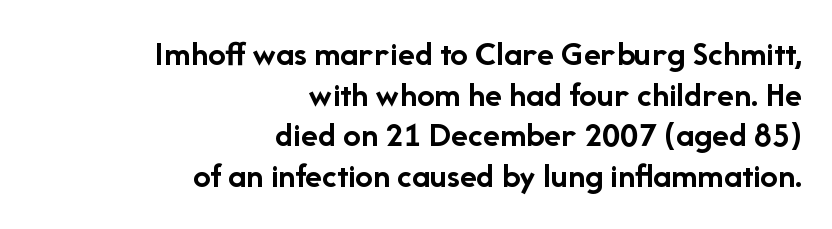
The image shows 35 px semibold sans-serif type, upright; set right-aligned, line spacing 1.16x, normal letter spacing, not underlined; low stroke contrast and a medium x-height.
